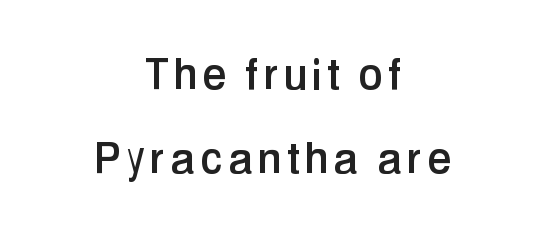
{"serif": "no", "italic": "no", "width": "condensed", "stroke_contrast": "low", "x_height": "medium", "monospaced": "no", "underline": "no", "align": "center", "line_spacing": "normal", "line_spacing_ratio": 1.59, "glyph_px": 53}
